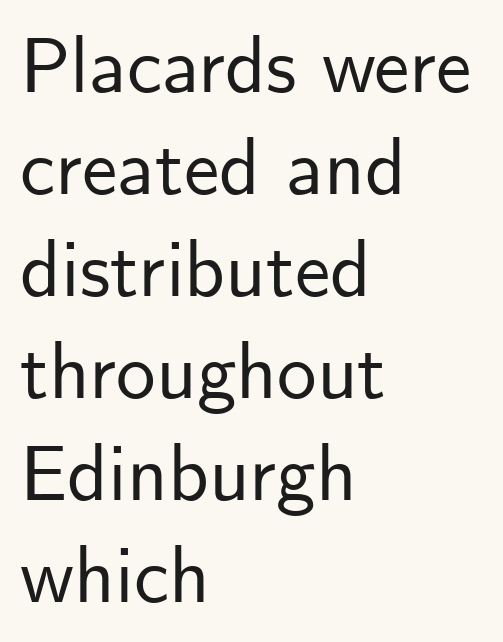
Q: Is the text italic (slanted)? A: No, it is upright.
Q: Is the typeface a serif or a sans-serif typeface? A: Sans-serif.
Q: Is the text underlined? A: No.
Q: How is the paragraph aligned? A: Left-aligned.
Q: Is the spacing between letters normal or unusually wide? A: Normal.
Q: Is the spacing between lines tight, normal or loose? A: Normal.
Q: Width (condensed, normal, or wide)? A: Normal.
Q: Stroke contrast? A: Low.
Q: x-height? A: Small.
Q: Monospaced? A: No.
